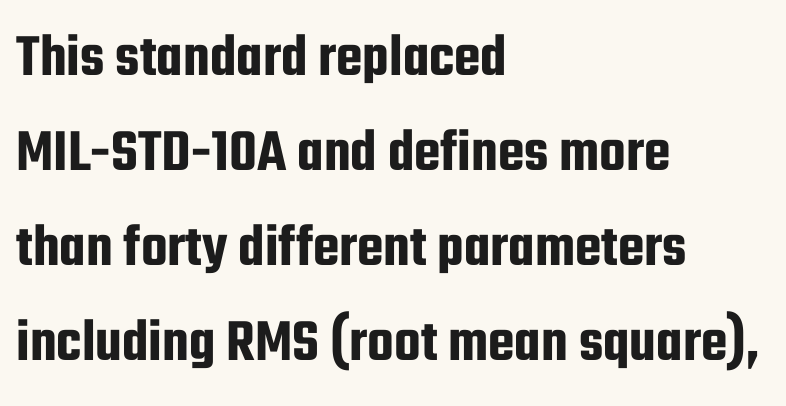
Q: Is the text italic (slanted)? A: No, it is upright.
Q: Is the typeface a serif or a sans-serif typeface? A: Sans-serif.
Q: Is the text underlined? A: No.
Q: How is the paragraph aligned? A: Left-aligned.
Q: Is the spacing between letters normal or unusually wide? A: Normal.
Q: Is the spacing between lines tight, normal or loose? A: Normal.
Q: Width (condensed, normal, or wide)? A: Condensed.
Q: Stroke contrast? A: Low.
Q: x-height? A: Medium.
Q: Monospaced? A: No.
